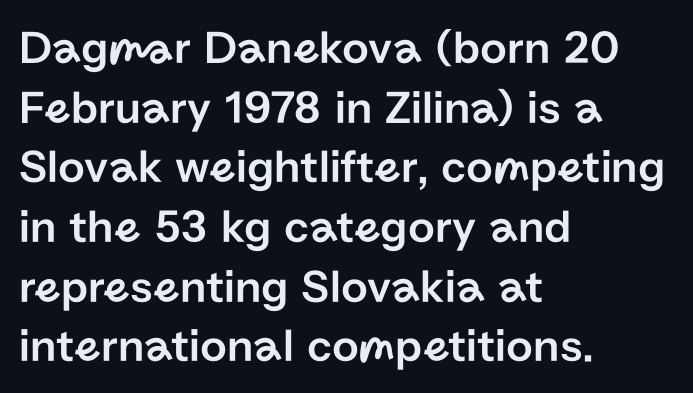
Nope, no serifs anywhere on these letters. If you measured baseline to baseline, you'd find a middling distance. Caption: multi-line text, flush left, ragged right. No italicization has been applied; the sample stays upright. The space directly below the letters is spotless.
